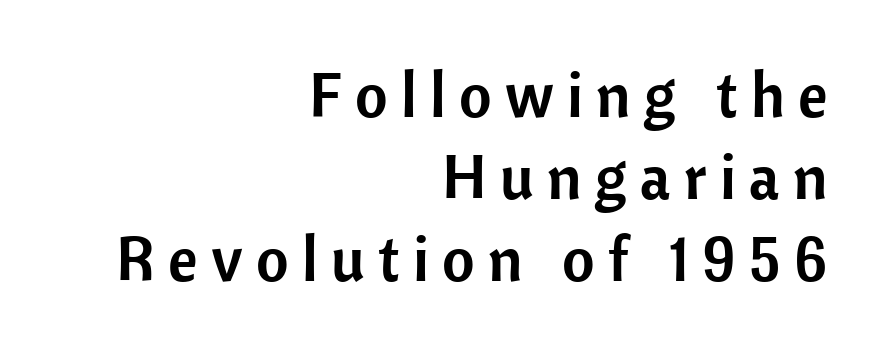
{"serif": "no", "italic": "no", "width": "normal", "stroke_contrast": "low", "x_height": "medium", "monospaced": "no", "underline": "no", "align": "right", "line_spacing": "normal", "line_spacing_ratio": 1.3, "letter_spacing": "wide", "letter_spacing_em": 0.21, "glyph_px": 63}
